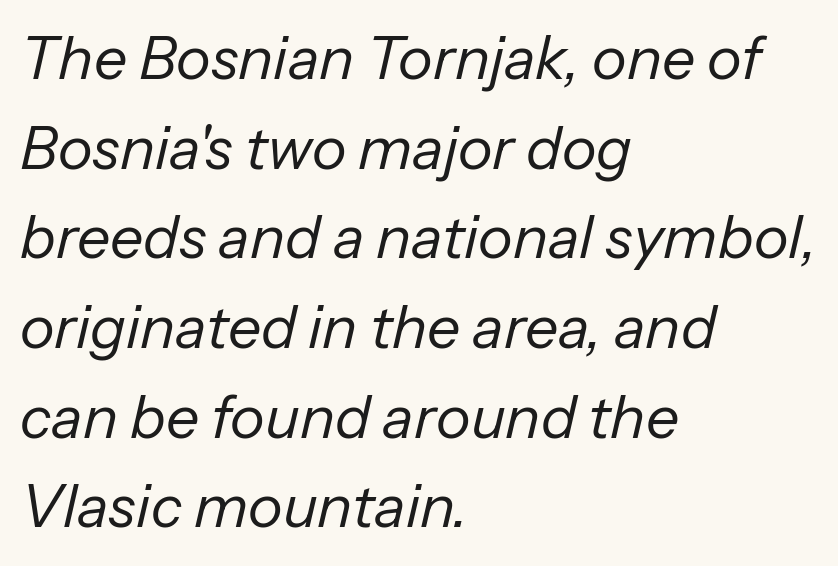
Rows of type keep a routine distance in the vertical direction. The face used here is rendered with its standard letterfit. You can tell it's italic because the verticals aren't actually vertical. Check the space under the baseline: it is left empty.
